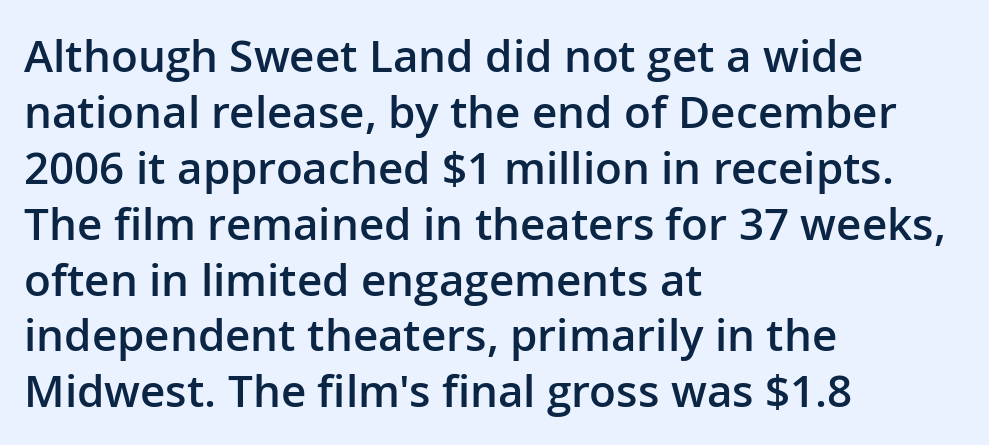
Q: Is the text bold? A: Semi-bold.
Q: Is the text italic (slanted)? A: No, it is upright.
Q: Is the typeface a serif or a sans-serif typeface? A: Sans-serif.
Q: Is the text underlined? A: No.
Q: How is the paragraph aligned? A: Left-aligned.
Q: Is the spacing between letters normal or unusually wide? A: Normal.
Q: Is the spacing between lines tight, normal or loose? A: Normal.
Q: Width (condensed, normal, or wide)? A: Normal.
Q: Stroke contrast? A: Low.
Q: x-height? A: Medium.
Q: Monospaced? A: No.
